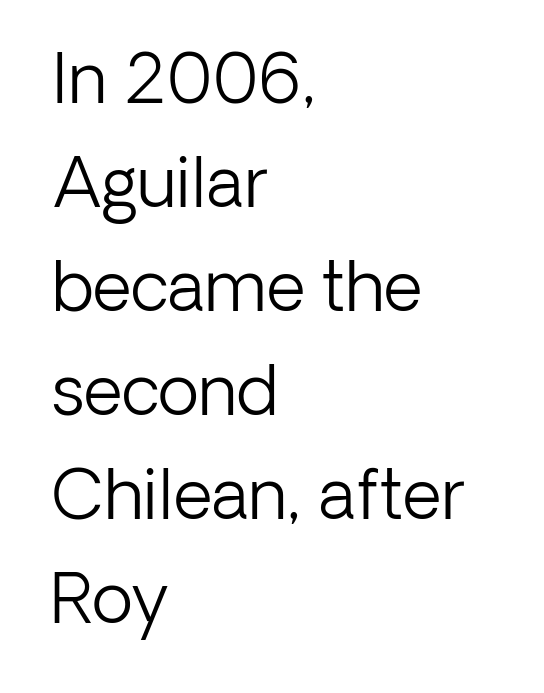
Q: Is the text bold? A: No.
Q: Is the text italic (slanted)? A: No, it is upright.
Q: Is the typeface a serif or a sans-serif typeface? A: Sans-serif.
Q: Is the text underlined? A: No.
Q: How is the paragraph aligned? A: Left-aligned.
Q: Is the spacing between letters normal or unusually wide? A: Normal.
Q: Is the spacing between lines tight, normal or loose? A: Normal.
Q: Width (condensed, normal, or wide)? A: Normal.
Q: Stroke contrast? A: Low.
Q: x-height? A: Medium.
Q: Monospaced? A: No.
